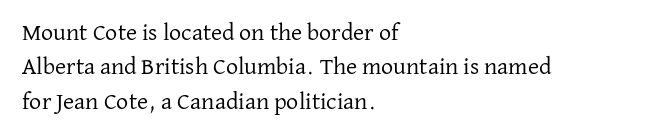
{"italic": "no", "bold": "no", "underline": "no", "align": "left", "line_spacing": "normal", "line_spacing_ratio": 1.43, "letter_spacing": "normal", "letter_spacing_em": 0.0, "glyph_px": 24}
